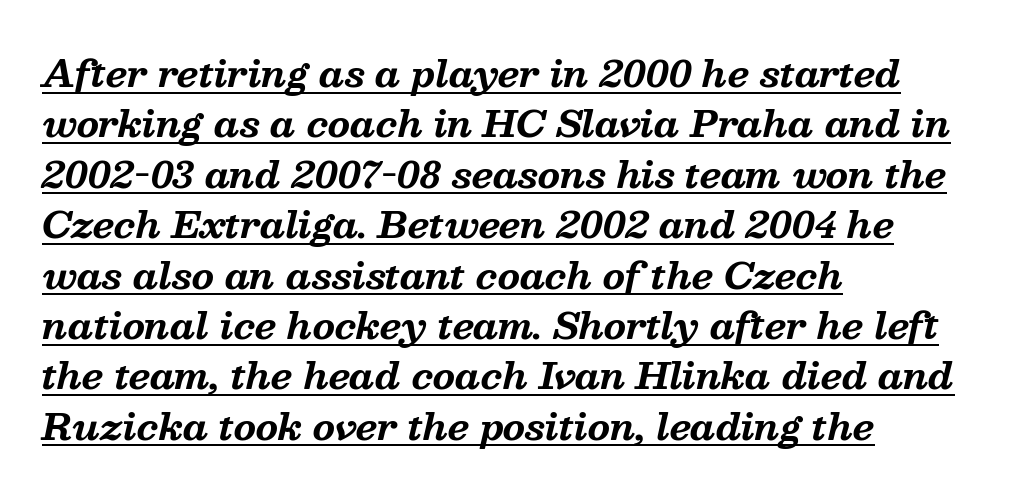
Q: Is the text bold? A: Yes.
Q: Is the text italic (slanted)? A: Yes, it leans right by about 13 degrees.
Q: Is the typeface a serif or a sans-serif typeface? A: Serif.
Q: Is the text underlined? A: Yes.
Q: How is the paragraph aligned? A: Left-aligned.
Q: Is the spacing between letters normal or unusually wide? A: Normal.
Q: Is the spacing between lines tight, normal or loose? A: Normal.
Q: Width (condensed, normal, or wide)? A: Normal.
Q: Stroke contrast? A: Medium.
Q: x-height? A: Medium.
Q: Monospaced? A: No.
